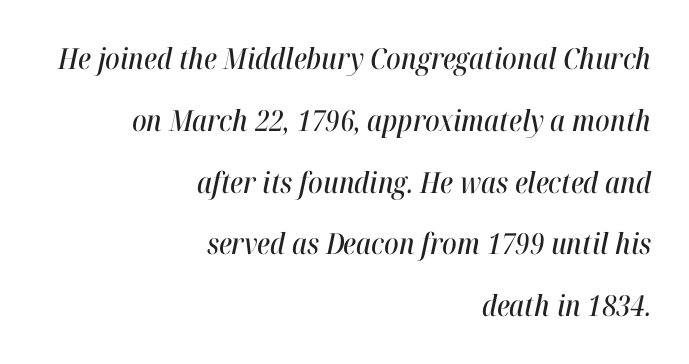
No word sits above an underline. Spacing between characters is what you'd get straight out of the box. Characters are canted at an angle relative to the baseline's perpendicular. Line endings align vertically; line beginnings do not. A typesetter would call this proportional, since set widths differ per character.
